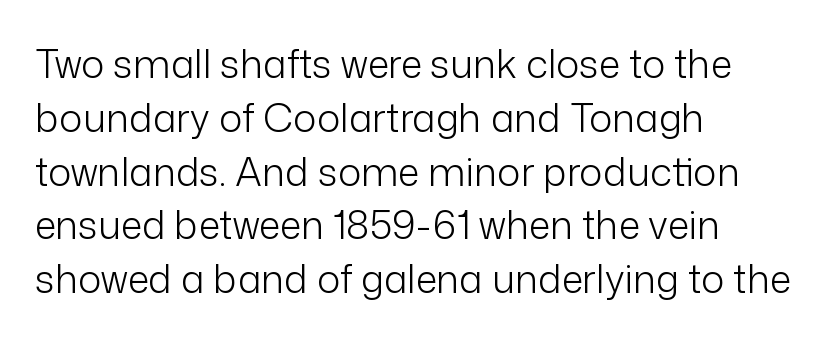
Tracking here is standard; glyphs follow each other at the usual distance. Bold? No — there's no thickening of the strokes. The gap between lines stays unmarked. These lines are rendered in a variable-pitch font.
